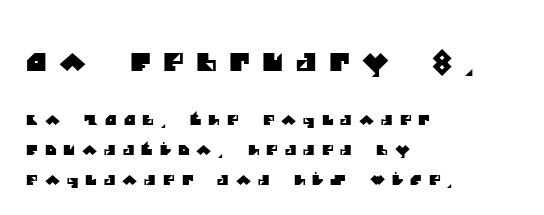
{"underline": "no", "align": "left", "line_spacing": "loose", "line_spacing_ratio": 2.15, "letter_spacing": "wide", "letter_spacing_em": 0.5, "larger_block": "first", "size_ratio": 1.79, "glyph_px": 25}
